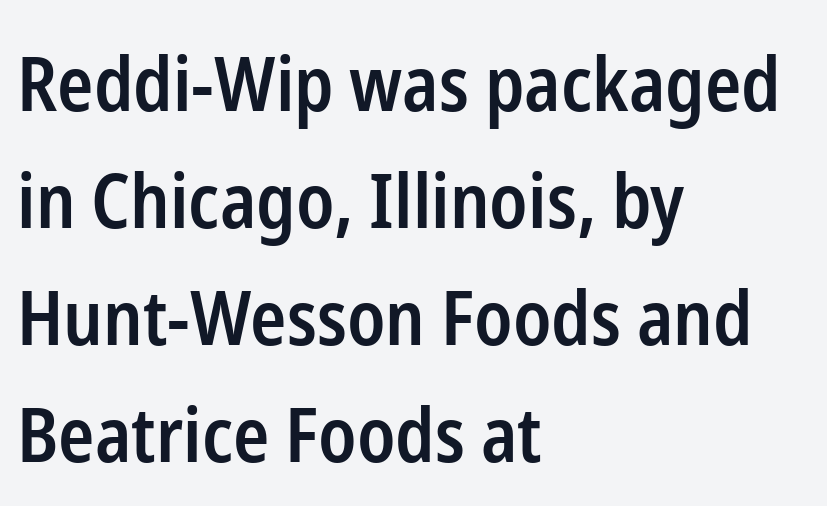
The image shows 75 px semibold, condensed sans-serif type, upright; set left-aligned, normal line spacing (1.56x), normal letter spacing, not underlined; low stroke contrast and a medium x-height.
